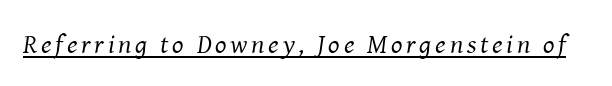
The image shows 27 px text type, italic (leaning right); set underlined.
